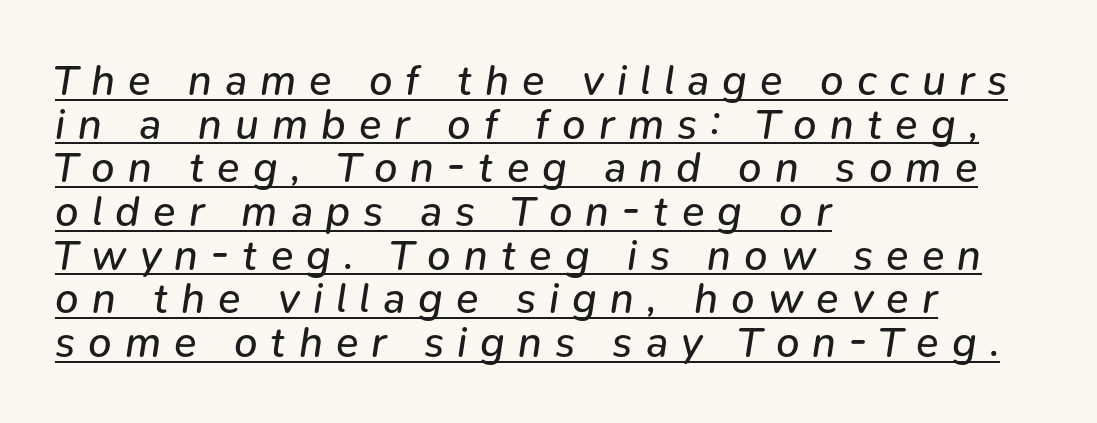
The image shows 42 px regular-weight type, italic (leaning right); set left-aligned, tight line spacing (1.04x), unusually wide letter spacing (+0.31 em), underlined; low stroke contrast and a medium x-height.
